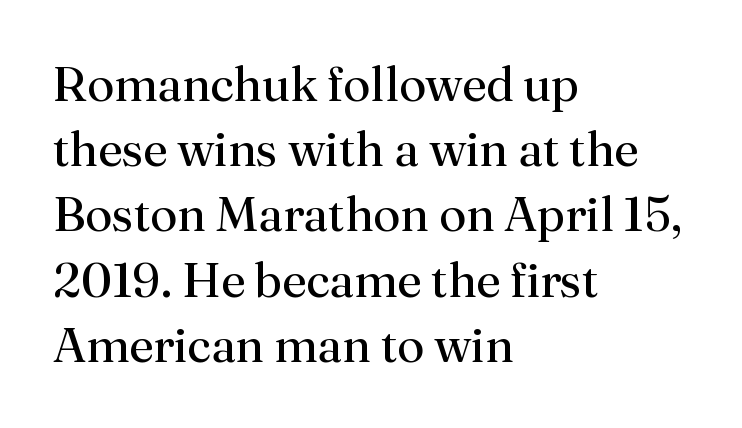
The image shows 49 px regular-weight serif type, upright; set left-aligned, normal line spacing (1.33x), normal letter spacing, not underlined; medium stroke contrast and a small x-height.
